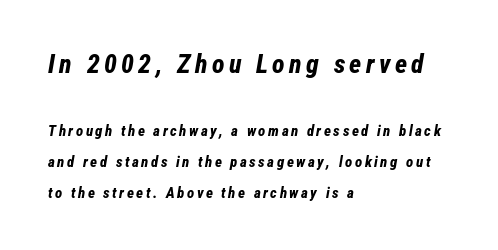
The image shows 26 px bold type, italic (leaning right); set left-aligned, loose line spacing (2.05x), not underlined; the first (top) block is 1.73x larger.
